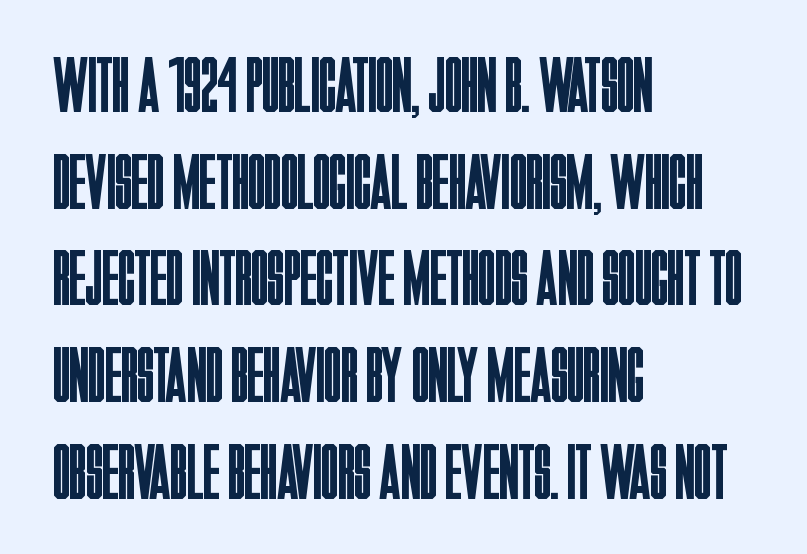
Q: Is the text bold? A: No.
Q: Is the text italic (slanted)? A: No, it is upright.
Q: Is the typeface a serif or a sans-serif typeface? A: Sans-serif.
Q: Is the text underlined? A: No.
Q: How is the paragraph aligned? A: Left-aligned.
Q: Is the spacing between letters normal or unusually wide? A: Normal.
Q: Width (condensed, normal, or wide)? A: Condensed.
Q: Stroke contrast? A: Low.
Q: x-height? A: Large.
Q: Monospaced? A: No.
